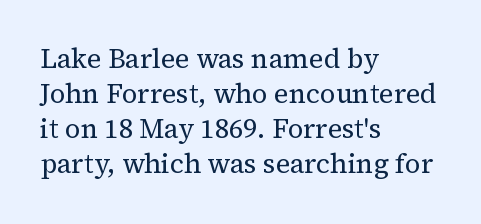
Style check: upright. Plain, unruled lines of type. The paragraph has a hard left edge and a soft right edge. This rendering leaves character spacing at its baseline value. A typesetter would call this leading conventional body-copy spacing. These glyphs show unthickened strokes, regular width or finer.
